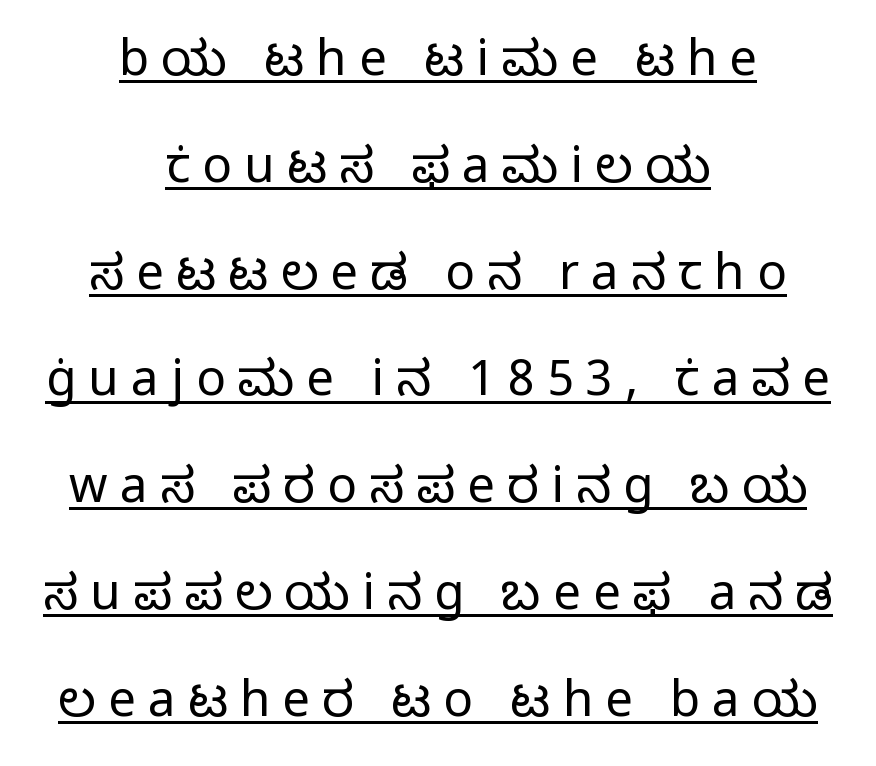
Q: Is the text bold? A: No.
Q: Is the text italic (slanted)? A: No, it is upright.
Q: Is the typeface a serif or a sans-serif typeface? A: Sans-serif.
Q: Is the text underlined? A: Yes.
Q: How is the paragraph aligned? A: Centered.
Q: Is the spacing between letters normal or unusually wide? A: Unusually wide.
Q: Is the spacing between lines tight, normal or loose? A: Loose.
Q: Width (condensed, normal, or wide)? A: Normal.
Q: Stroke contrast? A: Low.
Q: x-height? A: Medium.
Q: Monospaced? A: No.
